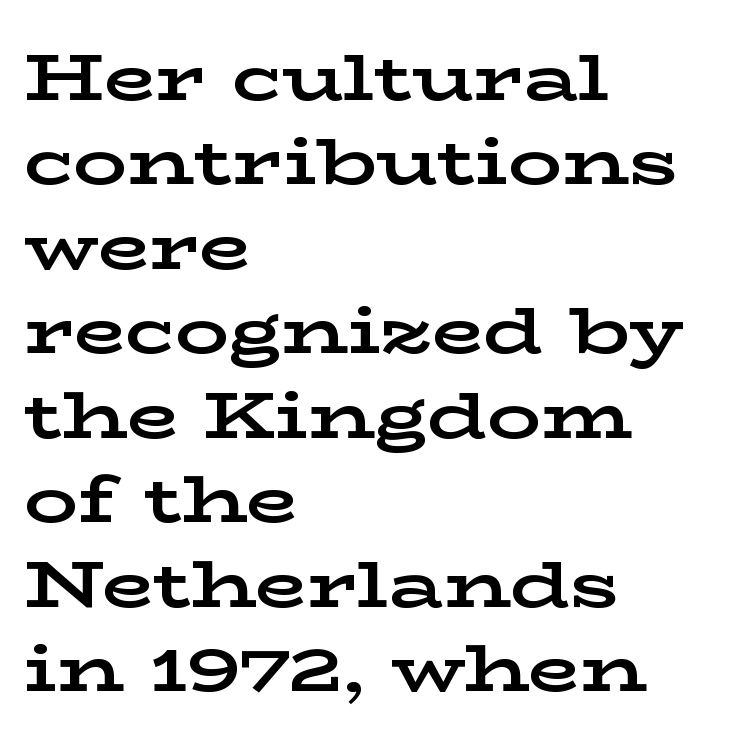
The image shows 67 px bold, wide serif type, upright; set left-aligned, normal line spacing (1.26x), normal letter spacing, not underlined; low stroke contrast and a medium x-height.
